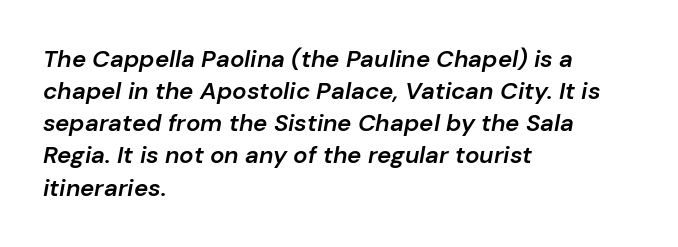
{"italic": "yes", "lean": "right", "slant_degrees": 10, "bold": "semi", "underline": "no", "align": "left", "line_spacing": "normal", "line_spacing_ratio": 1.34, "letter_spacing": "normal", "letter_spacing_em": 0.0, "glyph_px": 24}
